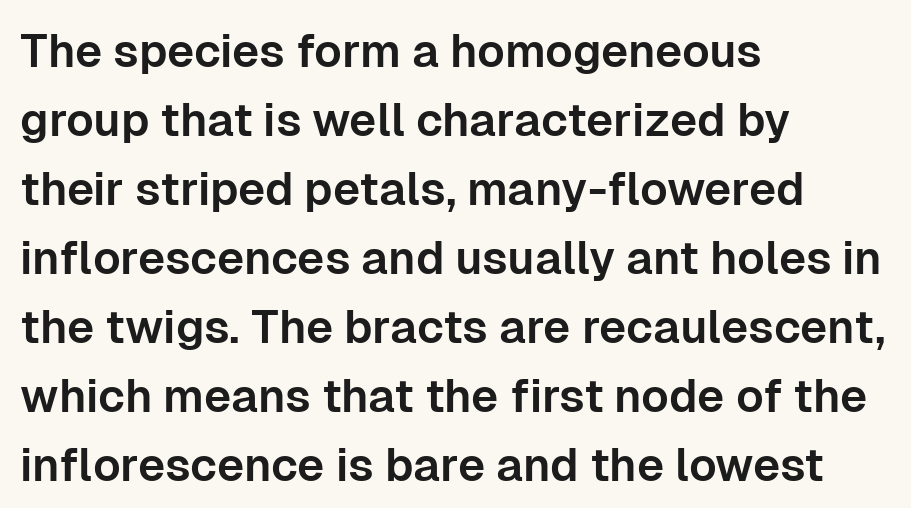
Varying glyph widths throughout — classic text-font behaviour. Compared with typical paragraphs, the rows here are spaced about the same. No extra tracking has been applied to these lines. The strip under each line holds only bare page.
